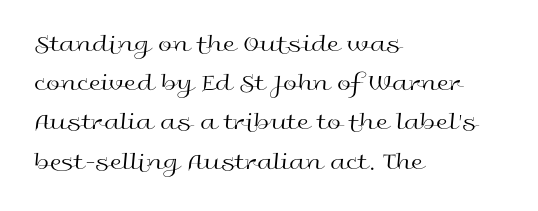
{"italic": "no", "bold": "no", "underline": "no", "align": "left", "line_spacing": "normal", "line_spacing_ratio": 1.57, "letter_spacing": "normal", "letter_spacing_em": 0.0, "glyph_px": 25}
